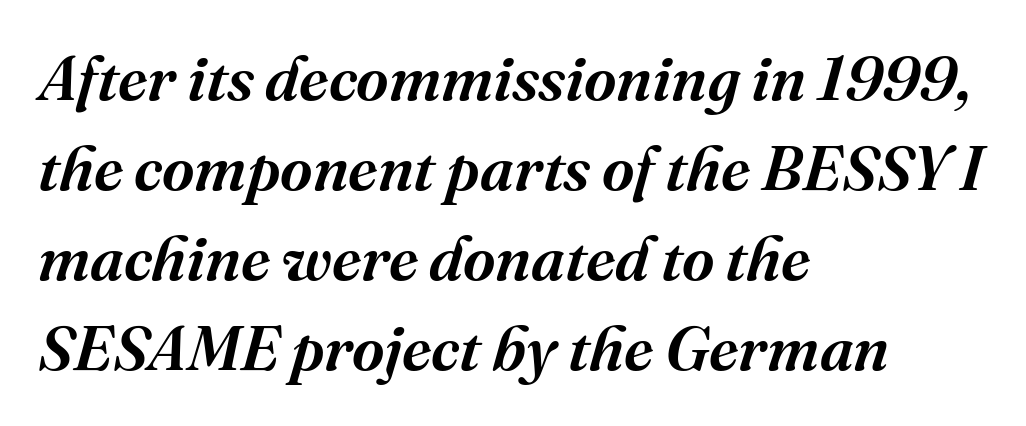
The image shows 63 px serif type, italic (leaning right); set left-aligned, normal line spacing (1.43x), normal letter spacing, not underlined; medium stroke contrast and a medium x-height.
